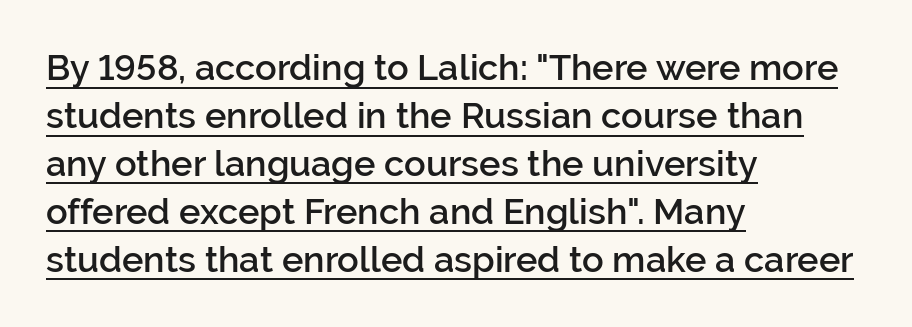
Q: Is the text bold? A: Semi-bold.
Q: Is the text italic (slanted)? A: No, it is upright.
Q: Is the typeface a serif or a sans-serif typeface? A: Sans-serif.
Q: Is the text underlined? A: Yes.
Q: How is the paragraph aligned? A: Left-aligned.
Q: Is the spacing between letters normal or unusually wide? A: Normal.
Q: Is the spacing between lines tight, normal or loose? A: Normal.
Q: Width (condensed, normal, or wide)? A: Normal.
Q: Stroke contrast? A: Low.
Q: x-height? A: Medium.
Q: Monospaced? A: No.
